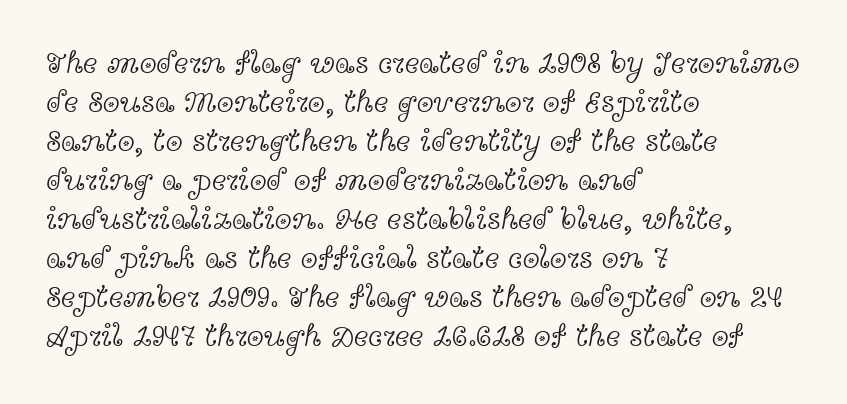
Normally led — the rows are evenly, conventionally spaced. Has an underline been added? It has not. Which margin do the lines hug? The left one — the right edge is uneven. The tracking reads as untouched default to a designer's eye. Think standard paragraph weight, or any step lighter than that.
